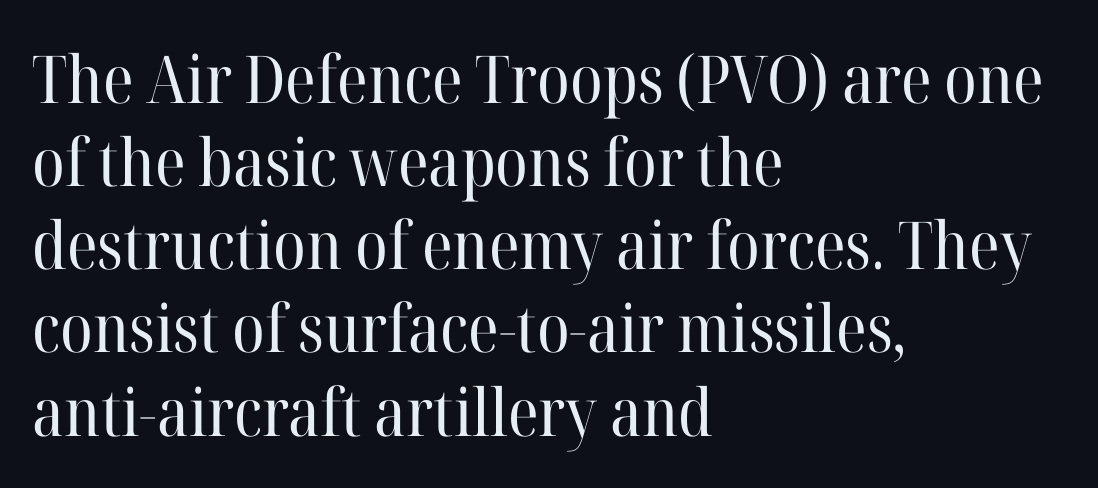
{"serif": "yes", "italic": "no", "bold": "no", "weight": "regular", "width": "normal", "stroke_contrast": "high", "x_height": "medium", "monospaced": "no", "underline": "no", "align": "left", "line_spacing": "normal", "line_spacing_ratio": 1.26, "letter_spacing": "normal", "letter_spacing_em": 0.0, "glyph_px": 66}
